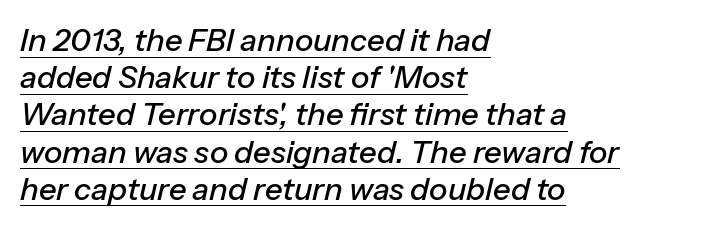
Q: Is the text italic (slanted)? A: Yes, it leans right by about 13 degrees.
Q: Is the text underlined? A: Yes.
Q: How is the paragraph aligned? A: Left-aligned.
Q: Is the spacing between letters normal or unusually wide? A: Normal.
Q: Width (condensed, normal, or wide)? A: Normal.
Q: Stroke contrast? A: Low.
Q: x-height? A: Medium.
Q: Monospaced? A: No.
